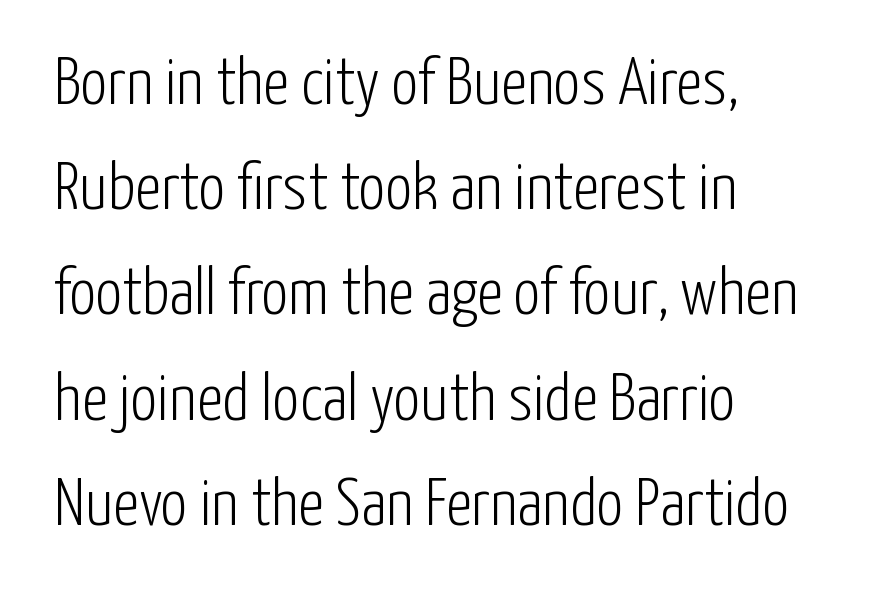
Q: Is the text bold? A: No.
Q: Is the text italic (slanted)? A: No, it is upright.
Q: Is the typeface a serif or a sans-serif typeface? A: Sans-serif.
Q: Is the text underlined? A: No.
Q: How is the paragraph aligned? A: Left-aligned.
Q: Is the spacing between letters normal or unusually wide? A: Normal.
Q: Is the spacing between lines tight, normal or loose? A: Normal.
Q: Width (condensed, normal, or wide)? A: Condensed.
Q: Stroke contrast? A: Low.
Q: x-height? A: Medium.
Q: Monospaced? A: No.
